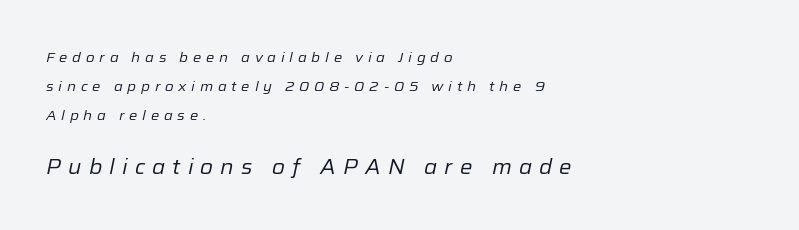
Q: Is the text bold? A: No.
Q: Is the text italic (slanted)? A: Yes, it leans right by about 12 degrees.
Q: Is the text underlined? A: No.
Q: How is the paragraph aligned? A: Left-aligned.
Q: Is the spacing between letters normal or unusually wide? A: Unusually wide.
Q: Is the spacing between lines tight, normal or loose? A: Loose.
Q: Which block of text is set in a larger size, the first (top) or the second (bottom)? A: The second (bottom) one.
